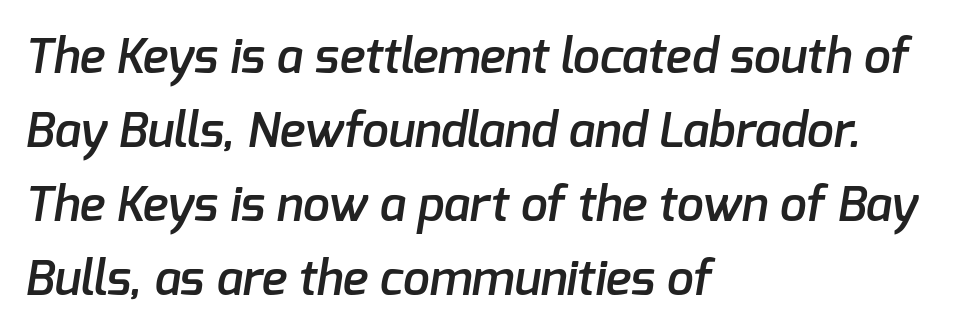
The image shows 48 px semibold sans-serif type; set left-aligned, normal line spacing (1.54x), normal letter spacing, not underlined; low stroke contrast and a medium x-height.
